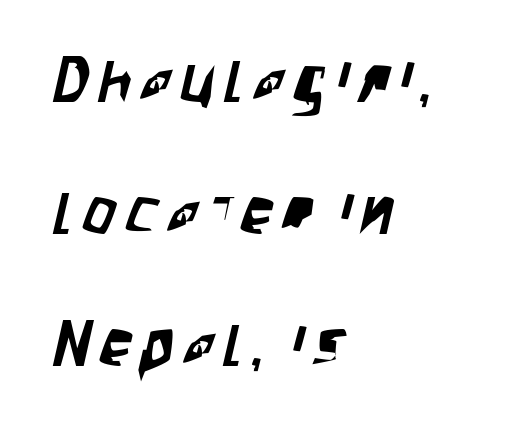
Visually the block forms a straight wall on the left and a jagged coastline on the right. Is this a sans? Yes — the strokes have no serifs. If you measured baseline to baseline, you'd find a long distance. The letters advance in unequal steps, a hallmark of proportional type.
